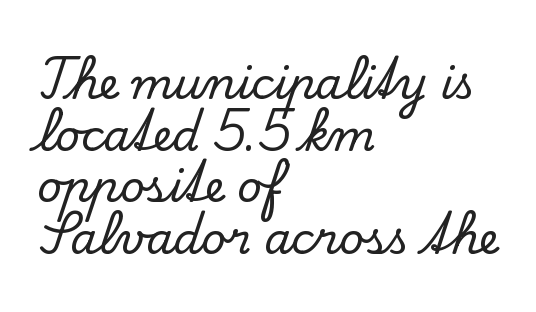
{"serif": "yes", "width": "normal", "stroke_contrast": "low", "x_height": "small", "monospaced": "no", "underline": "no", "align": "left", "line_spacing_ratio": 1.2, "letter_spacing": "normal", "letter_spacing_em": 0.0, "glyph_px": 43}
